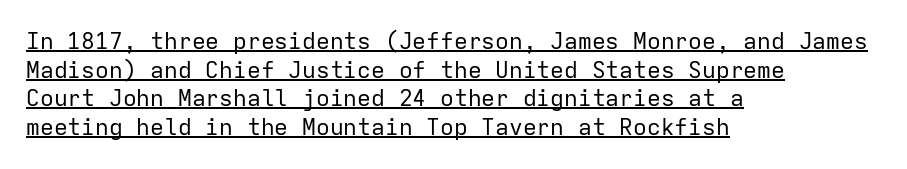
Q: Is the text bold? A: No.
Q: Is the text italic (slanted)? A: No, it is upright.
Q: Is the text underlined? A: Yes.
Q: How is the paragraph aligned? A: Left-aligned.
Q: Is the spacing between letters normal or unusually wide? A: Normal.
Q: Is the spacing between lines tight, normal or loose? A: Normal.
